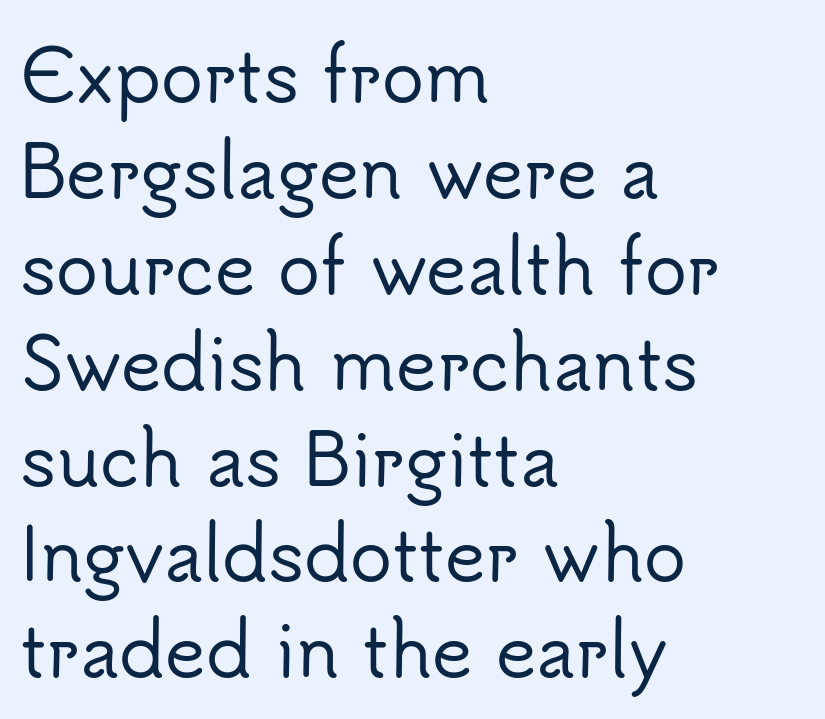
The image shows 70 px sans-serif type, upright; set left-aligned, normal line spacing (1.37x), normal letter spacing, not underlined; low stroke contrast and a small x-height.
